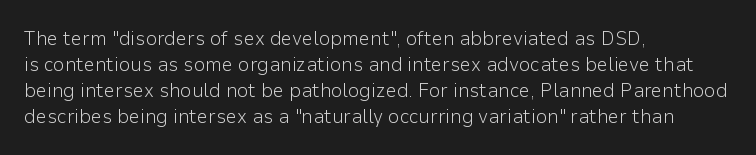
{"italic": "no", "bold": "no", "underline": "no", "align": "left", "line_spacing": "normal", "line_spacing_ratio": 1.3, "letter_spacing": "normal", "letter_spacing_em": 0.0, "glyph_px": 20}
